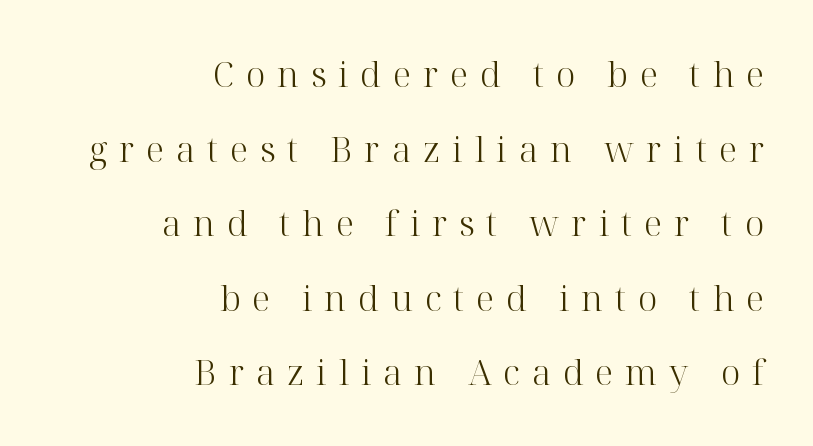
{"serif": "yes", "italic": "no", "bold": "no", "weight": "light", "width": "normal", "stroke_contrast": "high", "x_height": "medium", "monospaced": "no", "underline": "no", "align": "right", "line_spacing": "loose", "line_spacing_ratio": 2.13, "letter_spacing": "wide", "letter_spacing_em": 0.34, "glyph_px": 35}
